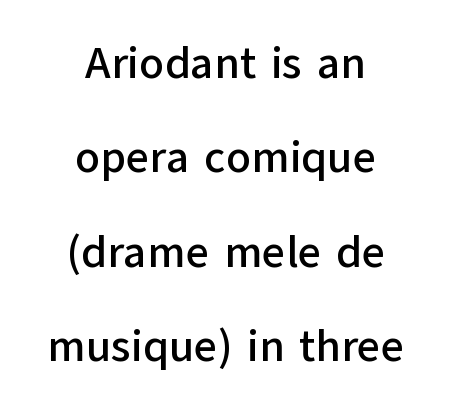
{"serif": "no", "italic": "no", "width": "normal", "stroke_contrast": "low", "x_height": "medium", "monospaced": "no", "underline": "no", "align": "center", "line_spacing": "loose", "line_spacing_ratio": 2.1, "letter_spacing": "normal", "letter_spacing_em": 0.0, "glyph_px": 45}
